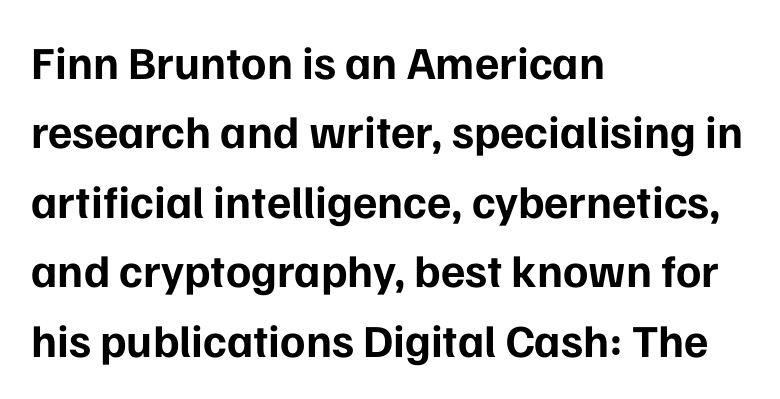
The image shows 46 px bold sans-serif type, upright; set left-aligned, normal line spacing (1.51x), normal letter spacing, not underlined; low stroke contrast and a medium x-height.
